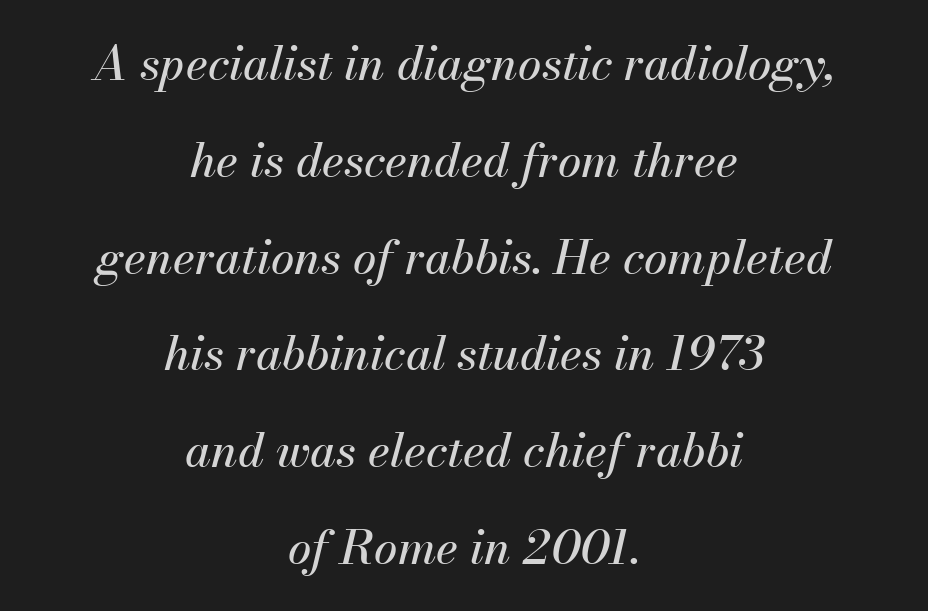
{"italic": "yes", "lean": "right", "slant_degrees": 13, "width": "normal", "stroke_contrast": "medium", "x_height": "small", "monospaced": "no", "underline": "no", "align": "center", "line_spacing": "loose", "line_spacing_ratio": 2.06, "letter_spacing": "normal", "letter_spacing_em": 0.0, "glyph_px": 47}
